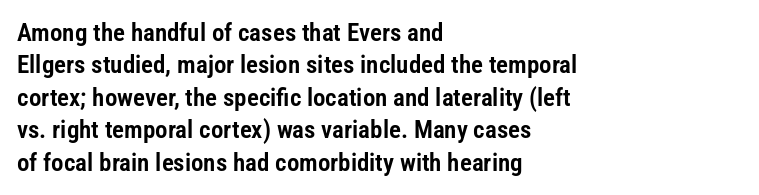
Is there much room between lines? A standard amount, neither cramped nor airy. The passage shown is not underscored anywhere. Visually the block forms a straight wall on the left and a jagged coastline on the right. The lettering holds an erect, upright posture throughout. This rendering leaves character spacing at its baseline value.
